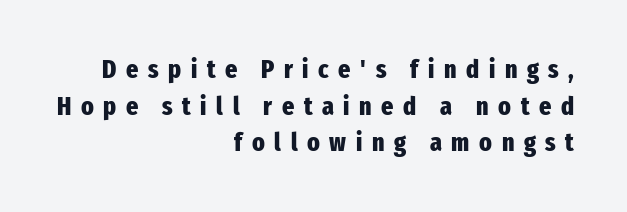
The letters stand upright; this is a roman face. Each row of text sits above clean, open space. A dark, heavy texture on the line: the type is bold. The rendering inserts visible extra space after every character. Whoever set this chose a conventional vertical rhythm.
